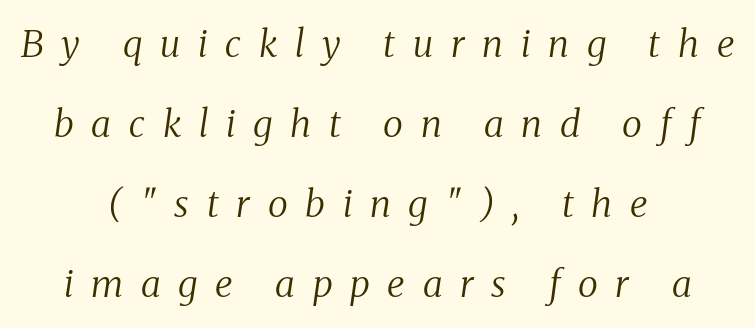
The image shows 37 px regular-weight serif type, italic (leaning right); set centered, loose line spacing (2.16x), unusually wide letter spacing (+0.48 em), not underlined; medium stroke contrast and a medium x-height.
